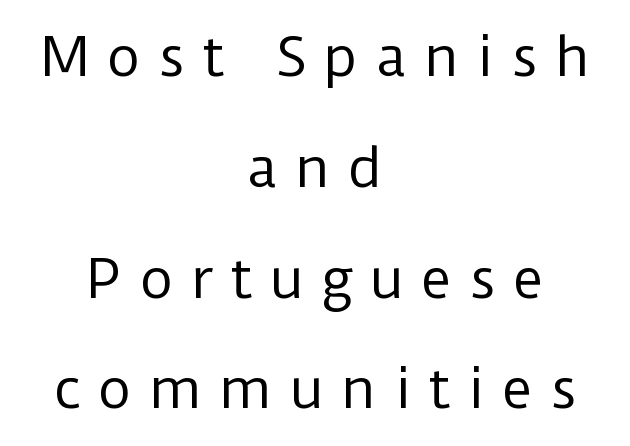
Each letter's strokes conclude bluntly, with no projecting serifs. On a weight scale, this lands at 450 or below. Compared with a flush-left layout, this one balances lines on the center instead. Descender tails drop into unmarked territory. Do the characters align in a grid? No, the font is proportional.
